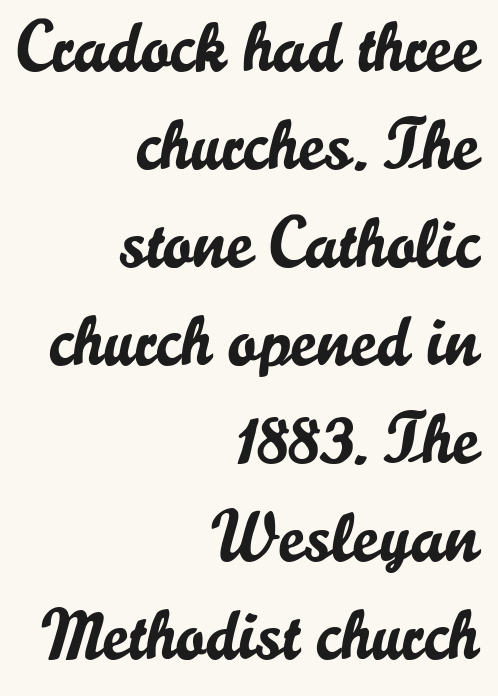
Q: Is the text italic (slanted)? A: Yes.
Q: Is the typeface a serif or a sans-serif typeface? A: Sans-serif.
Q: Is the text underlined? A: No.
Q: How is the paragraph aligned? A: Right-aligned.
Q: Is the spacing between letters normal or unusually wide? A: Normal.
Q: Is the spacing between lines tight, normal or loose? A: Normal.
Q: Width (condensed, normal, or wide)? A: Normal.
Q: Stroke contrast? A: Low.
Q: x-height? A: Small.
Q: Monospaced? A: No.
